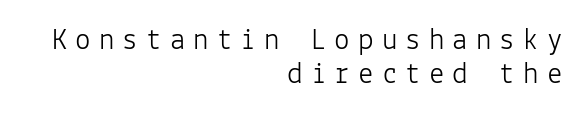
The string is rendered with underlining switched off. The strokes are not fattened; the text isn't bold. Observe the wide spacing: letters keep a clear distance from each other. No italicization has been applied; the sample stays upright. The typesetter chose a ragged-left arrangement here. Notice how descenders almost collide with the ascenders below — that's tight leading.
